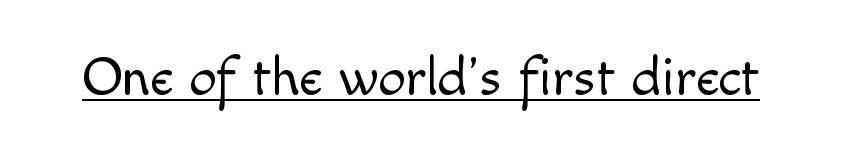
Proportional: the letters do not fall into vertical columns. Posture: straight, roman, zero tilt. Nope, no serifs anywhere on these letters. This rendering leaves character spacing at its baseline value. The words here are underlined. The passage shown is not bold in any degree.
